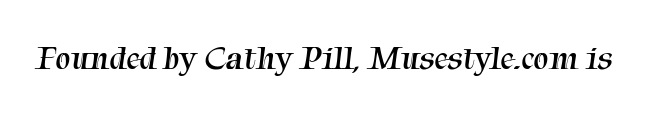
Q: Is the text bold? A: No.
Q: Is the typeface a serif or a sans-serif typeface? A: Serif.
Q: Is the text underlined? A: No.
Q: Is the spacing between letters normal or unusually wide? A: Normal.
Q: Width (condensed, normal, or wide)? A: Normal.
Q: Stroke contrast? A: Medium.
Q: x-height? A: Medium.
Q: Monospaced? A: No.
